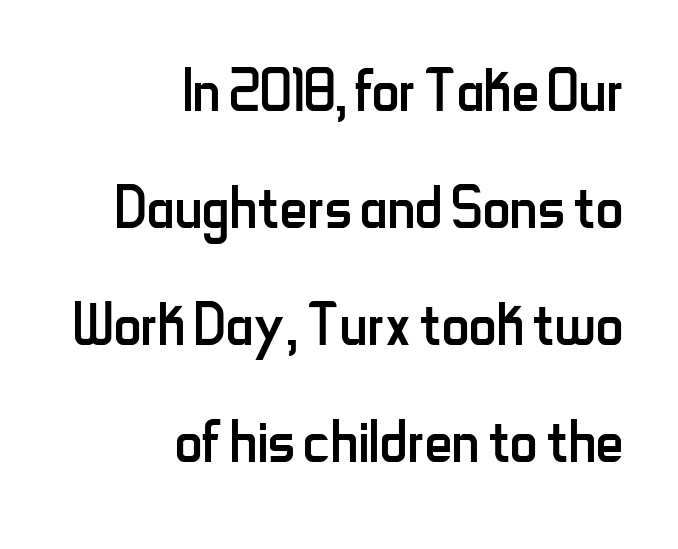
Q: Is the text bold? A: No.
Q: Is the text italic (slanted)? A: No, it is upright.
Q: Is the typeface a serif or a sans-serif typeface? A: Sans-serif.
Q: Is the text underlined? A: No.
Q: How is the paragraph aligned? A: Right-aligned.
Q: Is the spacing between letters normal or unusually wide? A: Normal.
Q: Is the spacing between lines tight, normal or loose? A: Normal.
Q: Width (condensed, normal, or wide)? A: Condensed.
Q: Stroke contrast? A: Low.
Q: x-height? A: Small.
Q: Monospaced? A: No.
